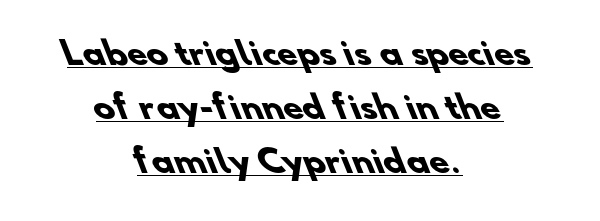
{"serif": "no", "bold": "yes", "weight": "heavy", "width": "normal", "stroke_contrast": "low", "x_height": "small", "monospaced": "no", "underline": "yes", "align": "center", "line_spacing": "normal", "line_spacing_ratio": 1.68, "letter_spacing": "normal", "letter_spacing_em": 0.0, "glyph_px": 32}
